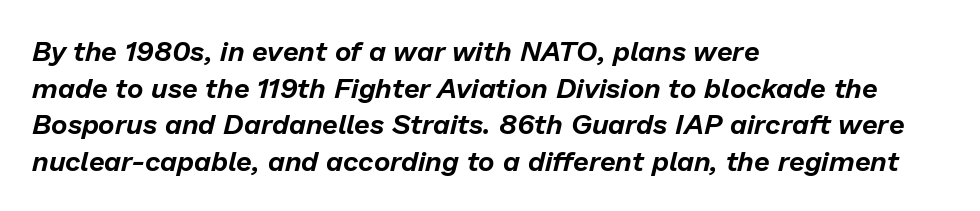
The passage shown stacks its lines at a standard gap. The glyphs are unaccompanied by any horizontal stroke below them. What stands out about the letter spacing? Nothing — it is the standard amount. The rendering uses natural spacing where letterforms have individual widths. The typography opts for an oblique posture over an upright one. These lines stack with their left ends in a neat column.
